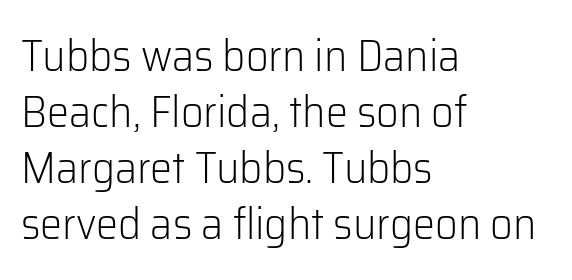
The image shows 44 px light sans-serif type, upright; set left-aligned, normal line spacing (1.27x), normal letter spacing, not underlined; low stroke contrast and a medium x-height.
